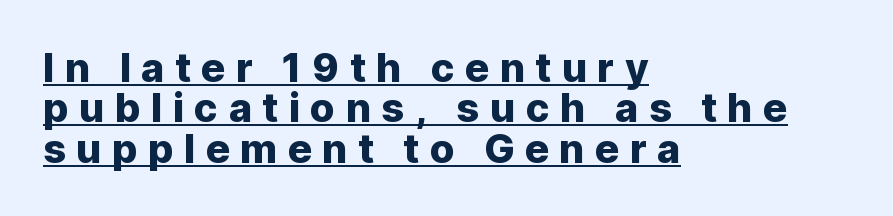
Caption: multi-line text, flush left, ragged right. Here the designer chose a conventional face with non-uniform glyph widths. The passage shown has open, widely tracked lettering throughout. Leading: reduced. If you drew a line through each stem, it would be perfectly vertical. The passage shown is underscored from start to finish.
